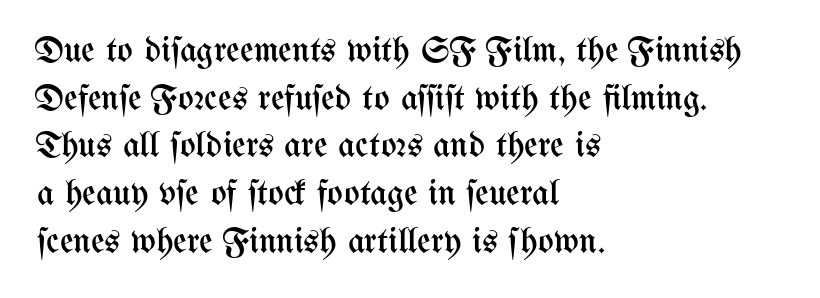
These lines keep a tight, regular rhythm from letter to letter. This sample has the flowing, uneven cadence of proportional lettering. Line spacing here is normal. The baseline area is clear. Short and long lines alike share a common starting point at left.
